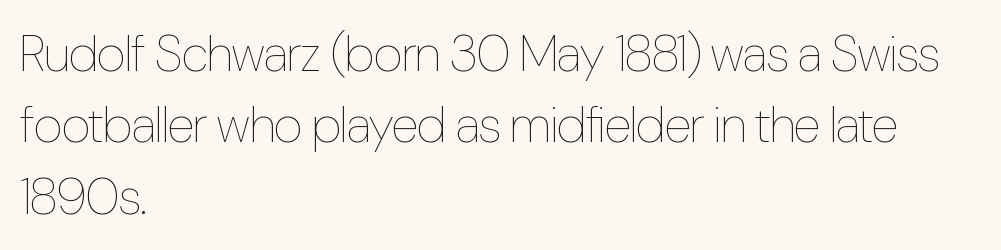
A typesetter would call this proportional, since set widths differ per character. The font sits on the lighter half of the weight spectrum, regular included. In CSS terms this would be text-align: left. You can tell it's not italic because the verticals are truly vertical. This rendering features lettering with no underline.
